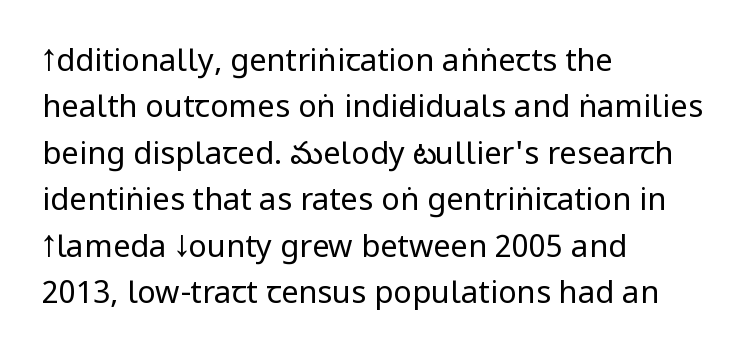
Q: Is the text bold? A: No.
Q: Is the text italic (slanted)? A: No, it is upright.
Q: Is the typeface a serif or a sans-serif typeface? A: Sans-serif.
Q: Is the text underlined? A: No.
Q: How is the paragraph aligned? A: Left-aligned.
Q: Is the spacing between letters normal or unusually wide? A: Normal.
Q: Is the spacing between lines tight, normal or loose? A: Normal.
Q: Width (condensed, normal, or wide)? A: Condensed.
Q: Stroke contrast? A: Low.
